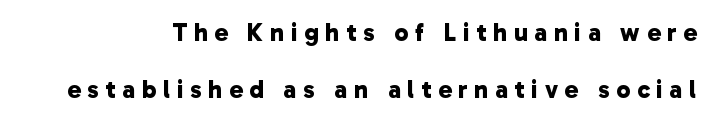
The image shows 25 px bold type; set loose line spacing (2.3x), unusually wide letter spacing (+0.27 em), not underlined.
